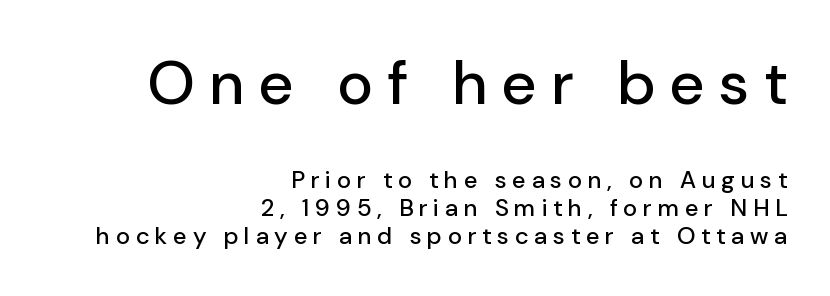
Unlike italic type, these characters show no tilt at all. Right-aligned paragraph, ragged on the left. Whoever set this made the first block the dominant, larger element. In terms of letterspacing, this is a distinctly airy, spread setting.
